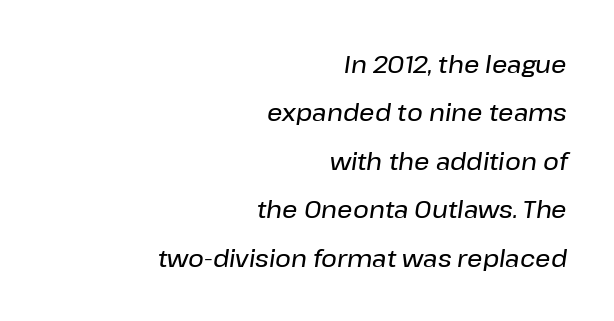
Q: Is the text italic (slanted)? A: Yes, it leans right by about 8 degrees.
Q: Is the text underlined? A: No.
Q: How is the paragraph aligned? A: Right-aligned.
Q: Is the spacing between letters normal or unusually wide? A: Normal.
Q: Is the spacing between lines tight, normal or loose? A: Loose.
